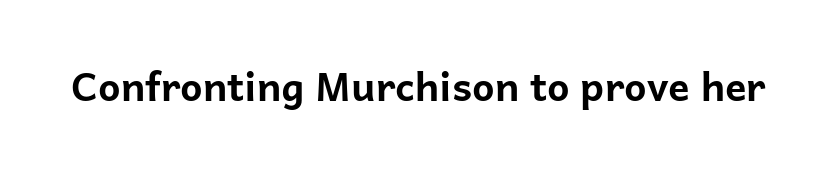
Q: Is the text bold? A: Yes.
Q: Is the text italic (slanted)? A: No, it is upright.
Q: Is the typeface a serif or a sans-serif typeface? A: Sans-serif.
Q: Is the text underlined? A: No.
Q: Is the spacing between letters normal or unusually wide? A: Normal.
Q: Width (condensed, normal, or wide)? A: Normal.
Q: Stroke contrast? A: Low.
Q: x-height? A: Medium.
Q: Monospaced? A: No.
